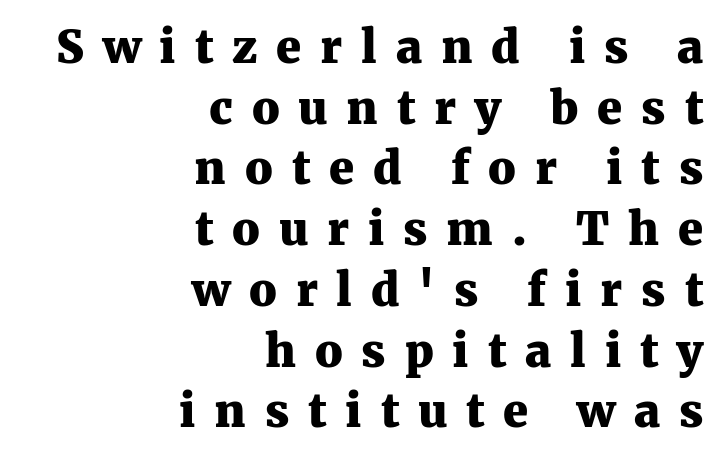
Glyph-to-glyph distance is far greater than everyday printed text. The passage is arranged like a letterhead date or caption credit — flush right. I'd describe the lettering as bold — thick and assertive. Reading down the column, the eye jumps a familiar distance to each next line. The rendering uses natural spacing where letterforms have individual widths. Unlike a clean sans, this face finishes its strokes with serifs.
